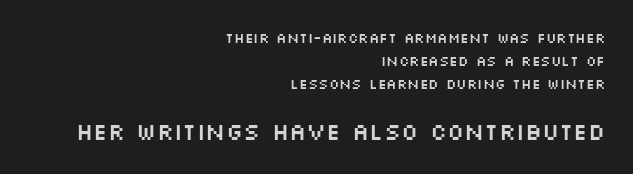
Q: Is the text italic (slanted)? A: No, it is upright.
Q: Is the text underlined? A: No.
Q: How is the paragraph aligned? A: Right-aligned.
Q: Is the spacing between letters normal or unusually wide? A: Normal.
Q: Is the spacing between lines tight, normal or loose? A: Normal.
Q: Which block of text is set in a larger size, the first (top) or the second (bottom)? A: The second (bottom) one.
